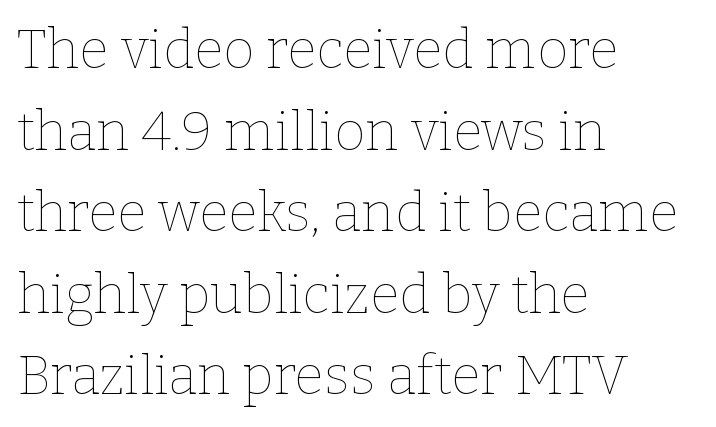
Posture: upright roman. Nobody drew a line under any word here. Leftover space on each line is placed entirely after the last word. These lines are rendered in a variable-pitch font.
